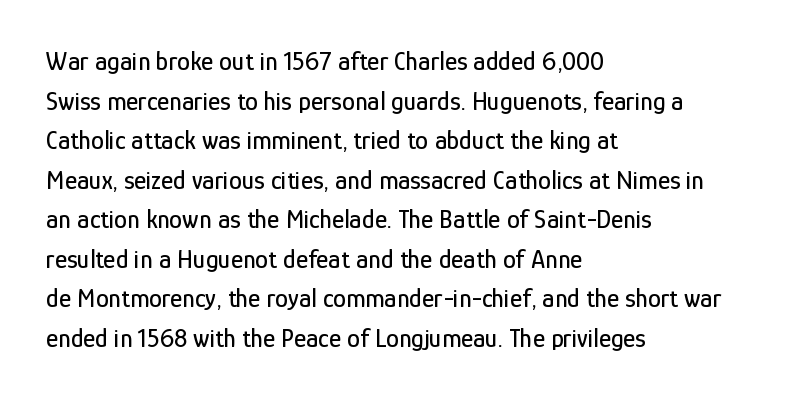
The image shows 26 px text type, upright; set left-aligned, normal line spacing (1.52x), normal letter spacing, not underlined.
